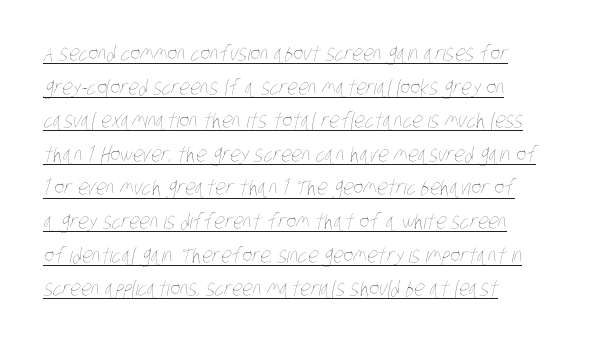
The letters sit at their default tracking, neither squeezed nor spread. A continuous stroke trails under the words, as in a hyperlink. Leading: standard. A quiet, ordinary-to-light weight characterises the typeface. Line starts are locked; line ends wander.
